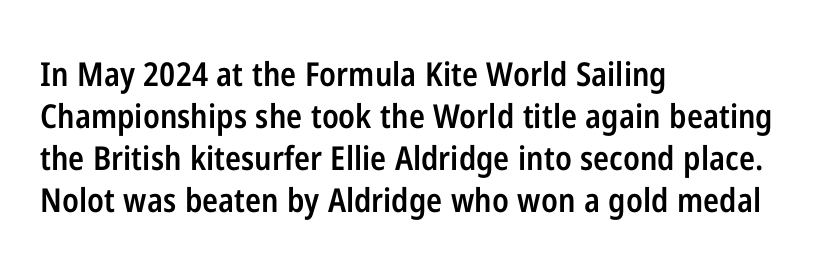
{"serif": "no", "italic": "no", "bold": "semi", "weight": "semibold", "width": "condensed", "stroke_contrast": "low", "x_height": "medium", "monospaced": "no", "underline": "no", "align": "left", "line_spacing": "normal", "line_spacing_ratio": 1.27, "letter_spacing": "normal", "letter_spacing_em": 0.0, "glyph_px": 33}
